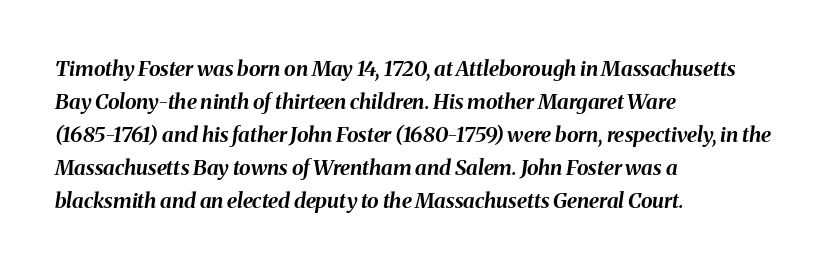
The image shows 21 px bold type, italic (leaning right); set left-aligned, normal line spacing (1.57x), normal letter spacing, not underlined.
